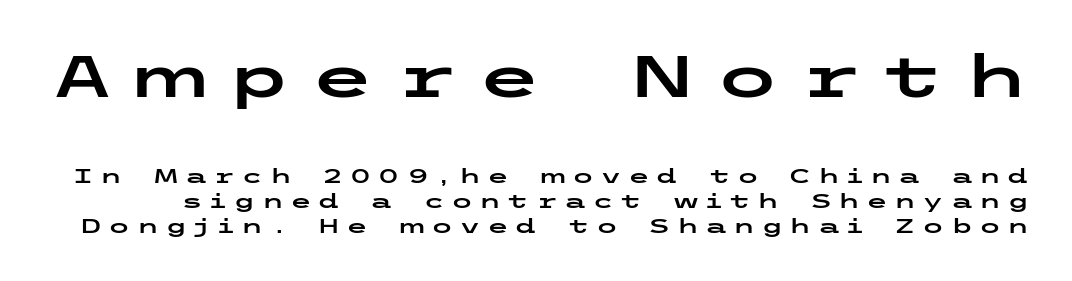
{"serif": "no", "italic": "no", "width": "wide", "stroke_contrast": "low", "x_height": "medium", "underline": "no", "line_spacing": "normal", "line_spacing_ratio": 1.25, "letter_spacing": "wide", "letter_spacing_em": 0.31, "larger_block": "first", "size_ratio": 2.95, "glyph_px": 59}
